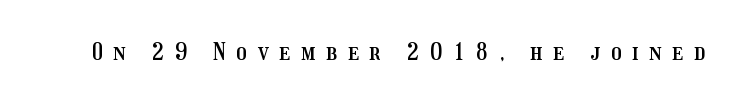
Q: Is the text italic (slanted)? A: No, it is upright.
Q: Is the text underlined? A: No.
Q: Is the spacing between letters normal or unusually wide? A: Unusually wide.
